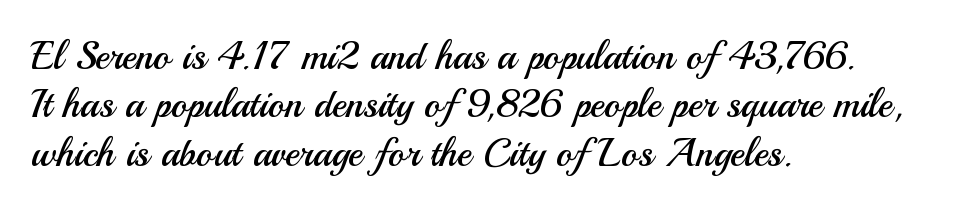
The text block is weighted toward the left margin, trailing off unevenly rightward. The strokes are not fattened; the text isn't bold. These lines are rendered in a variable-pitch font. This rendering features lettering with no underline. Does the type have serifs? No, each stem ends abruptly.
